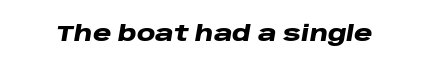
Letters rest on an invisible, unmarked baseline. Between one letter and the next there's only the usual sliver of space. Typographic density is high because the face is bold. When letters slant like this, we call the style italic.
